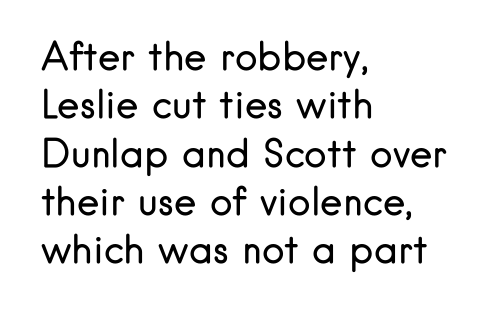
Posture: straight, roman, zero tilt. The vertical gap from one line to the next is medium. The glyphs in this specimen are sans serif. The face used here is proportionally spaced, like ordinary book or web type. Lines of text with bare space underneath. Nothing unusual about the tracking: characters are spaced as the font intends.
